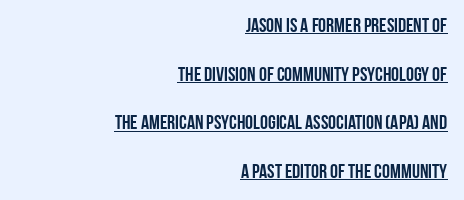
Q: Is the text italic (slanted)? A: No, it is upright.
Q: Is the text underlined? A: Yes.
Q: How is the paragraph aligned? A: Right-aligned.
Q: Is the spacing between letters normal or unusually wide? A: Normal.
Q: Is the spacing between lines tight, normal or loose? A: Loose.
